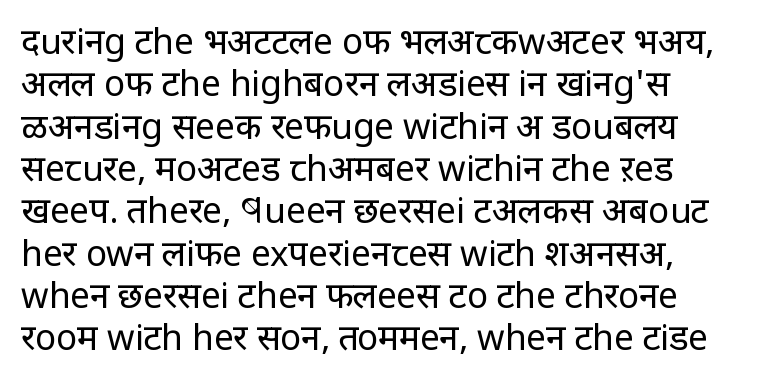
Q: Is the text bold? A: No.
Q: Is the text italic (slanted)? A: No, it is upright.
Q: Is the typeface a serif or a sans-serif typeface? A: Sans-serif.
Q: Is the text underlined? A: No.
Q: How is the paragraph aligned? A: Left-aligned.
Q: Is the spacing between letters normal or unusually wide? A: Normal.
Q: Width (condensed, normal, or wide)? A: Normal.
Q: Stroke contrast? A: Low.
Q: x-height? A: Large.
Q: Monospaced? A: No.
